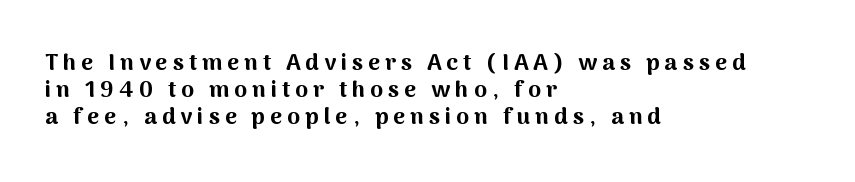
{"italic": "no", "bold": "yes", "underline": "no", "align": "left", "line_spacing_ratio": 1.17, "letter_spacing": "wide", "letter_spacing_em": 0.22, "glyph_px": 23}
